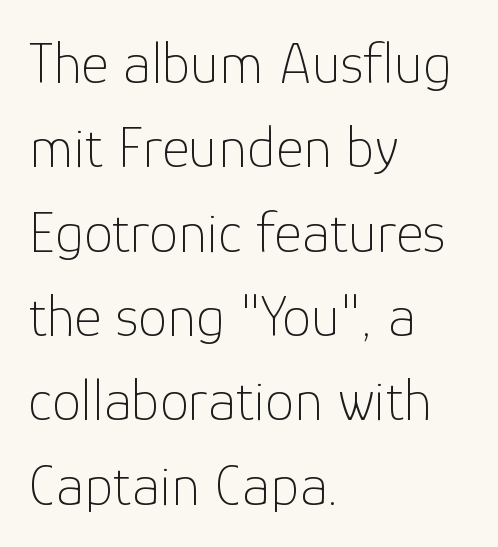
{"serif": "no", "italic": "no", "bold": "no", "weight": "thin", "width": "normal", "stroke_contrast": "low", "x_height": "medium", "monospaced": "no", "underline": "no", "align": "left", "line_spacing": "normal", "line_spacing_ratio": 1.43, "letter_spacing": "normal", "letter_spacing_em": 0.0, "glyph_px": 59}
